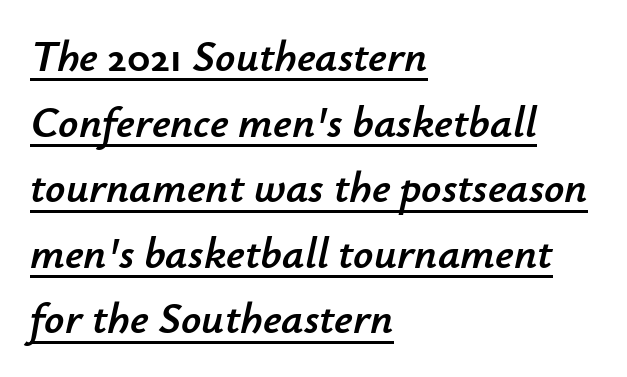
Students, observe: this is what conventionally led text looks like. The tracking reads as untouched default to a designer's eye. Proportional: the letters do not fall into vertical columns. Decoration check: the copy is underlined. The glyphs look as if they've been sheared to an angle. Short and long lines alike share a common starting point at left.
